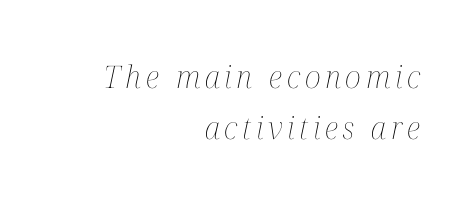
Horizontally, the lines are justified to the trailing edge only. Weight: regular or lighter. Bare-footed words on every line. When letters slant like this, we call the style italic.
